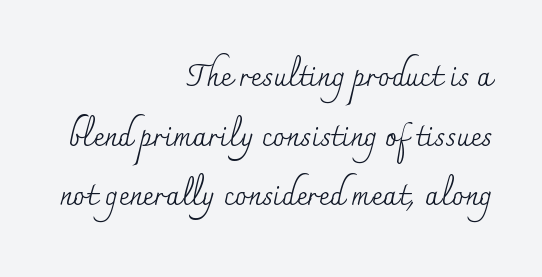
Q: Is the text bold? A: No.
Q: Is the text italic (slanted)? A: Yes.
Q: Is the typeface a serif or a sans-serif typeface? A: Serif.
Q: Is the text underlined? A: No.
Q: How is the paragraph aligned? A: Right-aligned.
Q: Is the spacing between letters normal or unusually wide? A: Normal.
Q: Is the spacing between lines tight, normal or loose? A: Loose.
Q: Width (condensed, normal, or wide)? A: Normal.
Q: Stroke contrast? A: Medium.
Q: x-height? A: Small.
Q: Monospaced? A: No.
